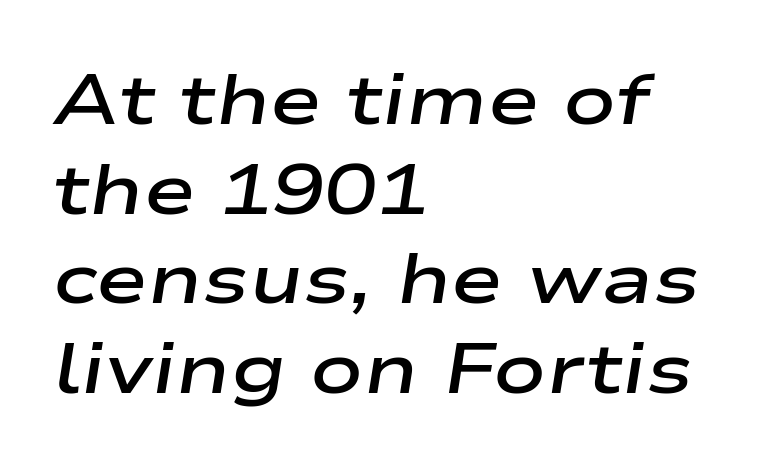
Q: Is the text bold? A: Semi-bold.
Q: Is the text italic (slanted)? A: Yes, it leans right by about 9 degrees.
Q: Is the text underlined? A: No.
Q: How is the paragraph aligned? A: Left-aligned.
Q: Is the spacing between letters normal or unusually wide? A: Normal.
Q: Is the spacing between lines tight, normal or loose? A: Normal.
Q: Width (condensed, normal, or wide)? A: Wide.
Q: Stroke contrast? A: Low.
Q: x-height? A: Medium.
Q: Monospaced? A: No.
